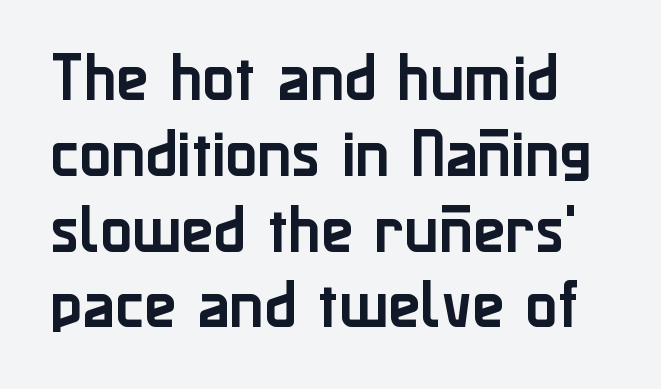
{"serif": "no", "italic": "no", "width": "normal", "stroke_contrast": "low", "x_height": "medium", "monospaced": "no", "underline": "no", "line_spacing": "normal", "line_spacing_ratio": 1.43, "letter_spacing": "normal", "letter_spacing_em": 0.0, "glyph_px": 53}
